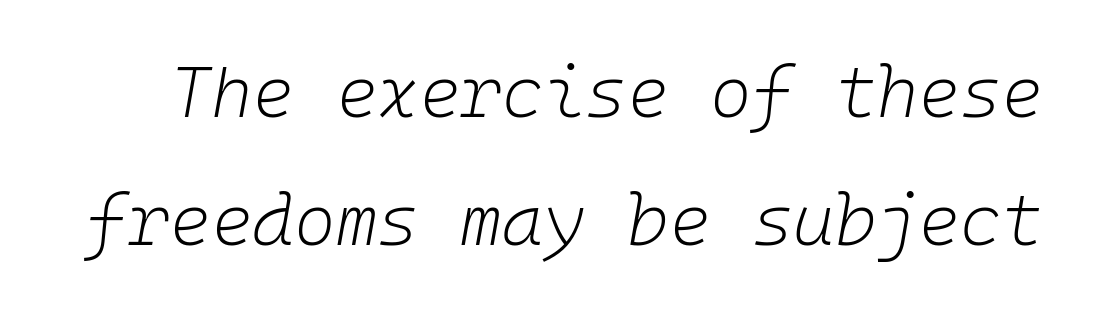
Designer's note — italics engaged. The passage shown has conventional tracking throughout. The cut favours lightness, reaching ordinary text weight at its darkest. Spacing verdict: monospaced, one width for all characters. Any mark beneath the type? The region is blank.
